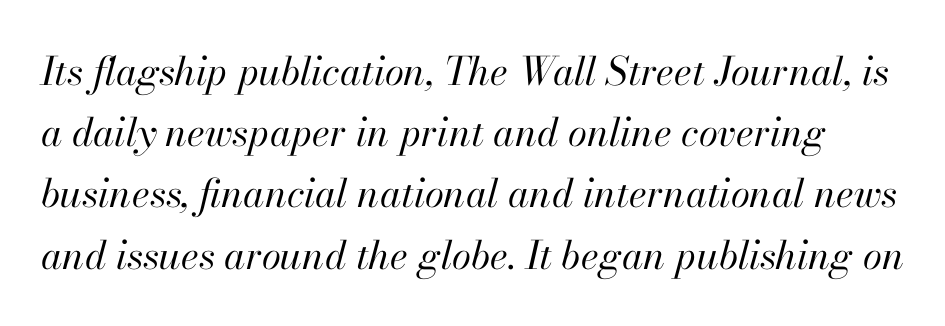
Q: Is the text bold? A: No.
Q: Is the text italic (slanted)? A: Yes, it leans right by about 13 degrees.
Q: Is the text underlined? A: No.
Q: Is the spacing between letters normal or unusually wide? A: Normal.
Q: Is the spacing between lines tight, normal or loose? A: Normal.
Q: Width (condensed, normal, or wide)? A: Normal.
Q: Stroke contrast? A: High.
Q: x-height? A: Small.
Q: Monospaced? A: No.
